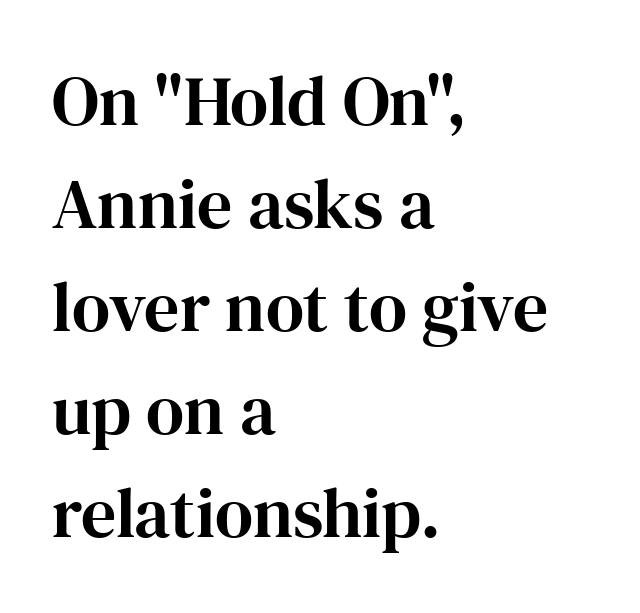
Q: Is the text italic (slanted)? A: No, it is upright.
Q: Is the typeface a serif or a sans-serif typeface? A: Serif.
Q: Is the text underlined? A: No.
Q: How is the paragraph aligned? A: Left-aligned.
Q: Is the spacing between letters normal or unusually wide? A: Normal.
Q: Is the spacing between lines tight, normal or loose? A: Normal.
Q: Width (condensed, normal, or wide)? A: Normal.
Q: Stroke contrast? A: High.
Q: x-height? A: Medium.
Q: Monospaced? A: No.
